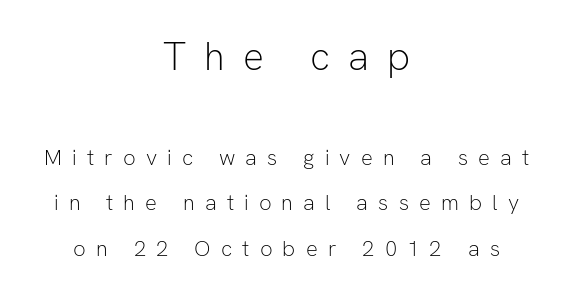
The image shows 39 px light sans-serif type, upright; set centered, loose line spacing (2.07x), unusually wide letter spacing (+0.46 em), not underlined; the first (top) block is 1.77x larger; low stroke contrast and a medium x-height.
